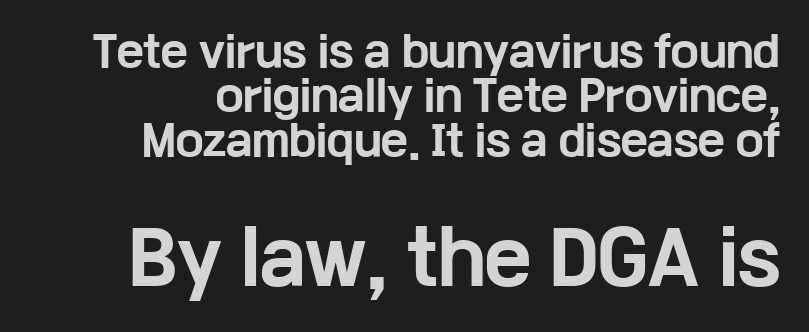
Q: Is the text bold? A: Yes.
Q: Is the text italic (slanted)? A: No, it is upright.
Q: Is the typeface a serif or a sans-serif typeface? A: Sans-serif.
Q: Is the text underlined? A: No.
Q: How is the paragraph aligned? A: Right-aligned.
Q: Is the spacing between letters normal or unusually wide? A: Normal.
Q: Is the spacing between lines tight, normal or loose? A: Tight.
Q: Which block of text is set in a larger size, the first (top) or the second (bottom)? A: The second (bottom) one.
Q: Width (condensed, normal, or wide)? A: Wide.
Q: Stroke contrast? A: Low.
Q: x-height? A: Medium.
Q: Monospaced? A: No.
